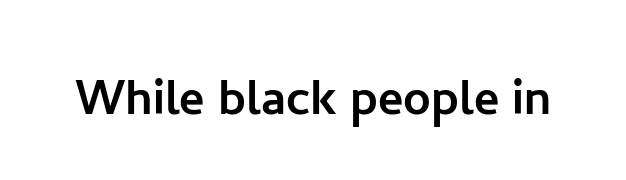
Characters follow at the spacing the type designer built in. This sample uses an upright cut, with every glyph sitting square on the baseline. I'd call this a sans setting — the letters go barefoot. This sample has the flowing, uneven cadence of proportional lettering. The specimen omits any rule beneath the text block's lines.
